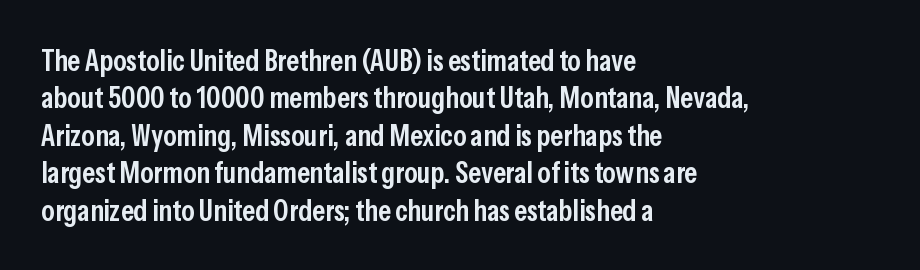
The image shows 30 px semibold, condensed sans-serif type, upright; set left-aligned, normal line spacing (1.25x), normal letter spacing, not underlined; low stroke contrast and a medium x-height.
